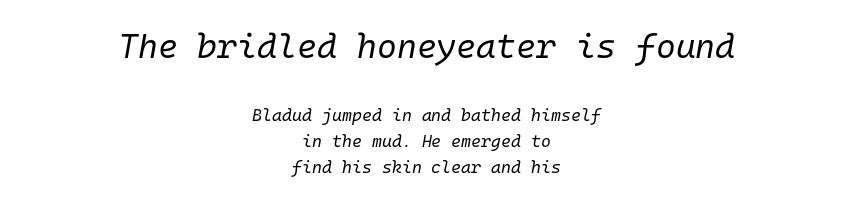
The image shows 34 px regular-weight type, italic (leaning right), monospaced; set centered, normal line spacing (1.53x), normal letter spacing, not underlined; the first (top) block is 2.0x larger; low stroke contrast and a medium x-height.
